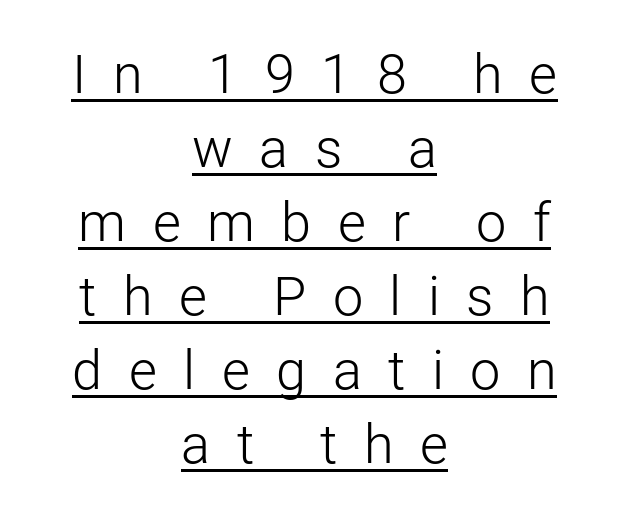
{"serif": "no", "italic": "no", "bold": "no", "weight": "light", "width": "normal", "stroke_contrast": "low", "x_height": "medium", "monospaced": "no", "underline": "yes", "align": "center", "line_spacing": "normal", "line_spacing_ratio": 1.37, "letter_spacing": "wide", "letter_spacing_em": 0.49, "glyph_px": 54}
